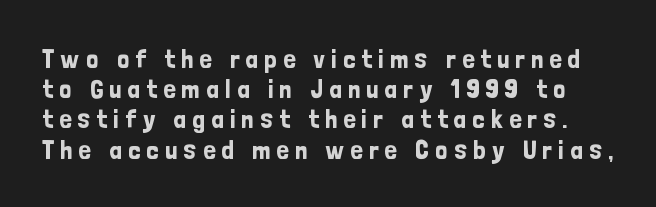
{"italic": "no", "underline": "no", "line_spacing": "tight", "line_spacing_ratio": 1.12, "letter_spacing": "wide", "letter_spacing_em": 0.22, "glyph_px": 27}
